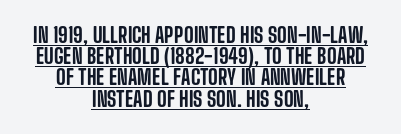
Q: Is the text italic (slanted)? A: No, it is upright.
Q: Is the text underlined? A: Yes.
Q: How is the paragraph aligned? A: Centered.
Q: Is the spacing between letters normal or unusually wide? A: Normal.
Q: Is the spacing between lines tight, normal or loose? A: Tight.
